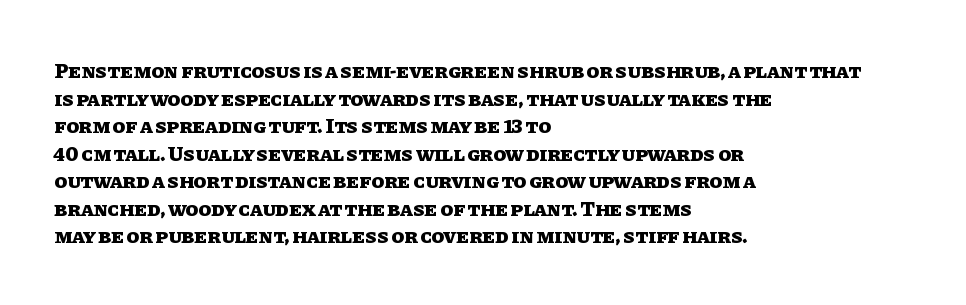
{"italic": "no", "bold": "yes", "underline": "no", "align": "left", "line_spacing": "normal", "line_spacing_ratio": 1.31, "letter_spacing": "normal", "letter_spacing_em": 0.0, "glyph_px": 21}
